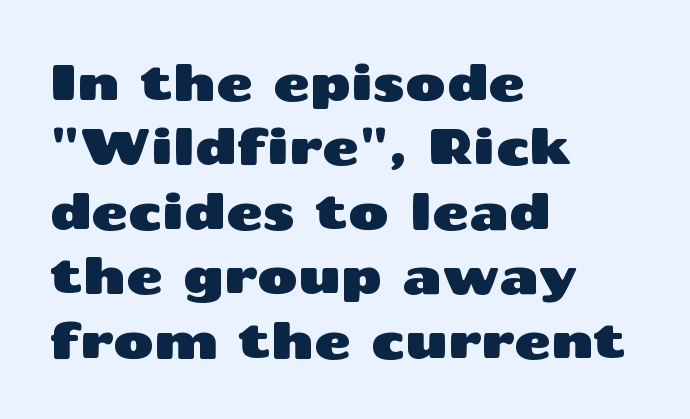
A sans-serif font was chosen for this passage. The letters advance in unequal steps, a hallmark of proportional type. Spacing between characters is what you'd get straight out of the box. Italic: no, the glyphs are upright roman. Clear beneath every line of the passage. Is the block centered? No — it sits flush against the left margin.
